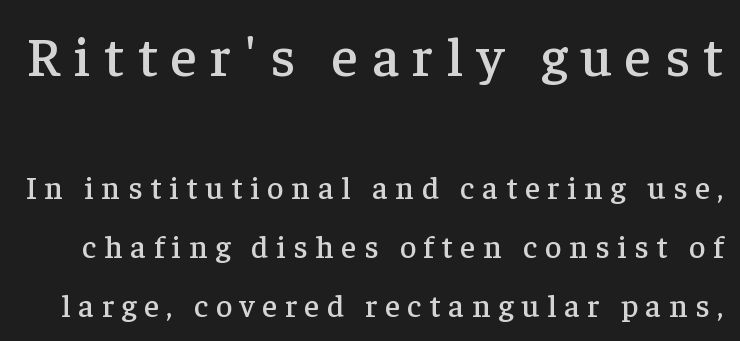
The image shows 56 px serif type, upright; set line spacing 1.84x, unusually wide letter spacing (+0.24 em), not underlined; the first (top) block is 1.75x larger; low stroke contrast and a medium x-height.
